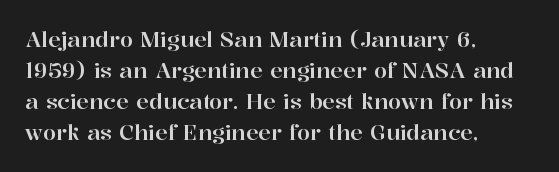
{"italic": "no", "underline": "no", "align": "left", "line_spacing": "normal", "line_spacing_ratio": 1.47, "letter_spacing": "normal", "letter_spacing_em": 0.0, "glyph_px": 21}
